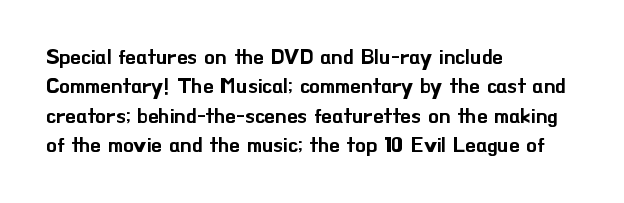
Q: Is the text italic (slanted)? A: No, it is upright.
Q: Is the text underlined? A: No.
Q: How is the paragraph aligned? A: Left-aligned.
Q: Is the spacing between letters normal or unusually wide? A: Normal.
Q: Is the spacing between lines tight, normal or loose? A: Normal.
